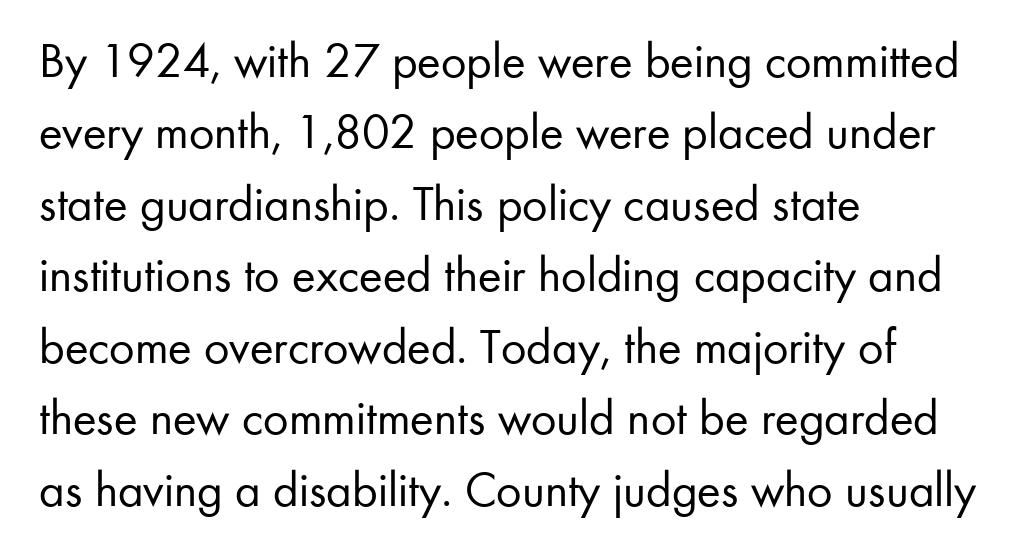
{"serif": "no", "italic": "no", "bold": "no", "weight": "regular", "width": "normal", "stroke_contrast": "low", "x_height": "small", "monospaced": "no", "underline": "no", "align": "left", "line_spacing": "normal", "line_spacing_ratio": 1.43, "letter_spacing": "normal", "letter_spacing_em": 0.0, "glyph_px": 50}
